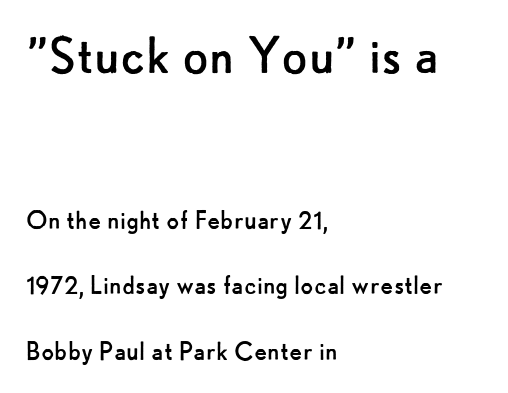
Heaviness? Minimal to ordinary, like unemphasized prose. These lines are rendered in a variable-pitch font. Teacher's note: observe the even left margin — that is flush-left alignment. The specimen reads as upright at a glance.
